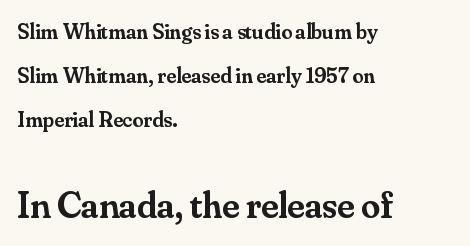
Q: Is the text bold? A: Semi-bold.
Q: Is the text italic (slanted)? A: No, it is upright.
Q: Is the typeface a serif or a sans-serif typeface? A: Serif.
Q: Is the text underlined? A: No.
Q: How is the paragraph aligned? A: Left-aligned.
Q: Is the spacing between letters normal or unusually wide? A: Normal.
Q: Is the spacing between lines tight, normal or loose? A: Loose.
Q: Which block of text is set in a larger size, the first (top) or the second (bottom)? A: The second (bottom) one.
Q: Width (condensed, normal, or wide)? A: Normal.
Q: Stroke contrast? A: Medium.
Q: x-height? A: Small.
Q: Monospaced? A: No.
